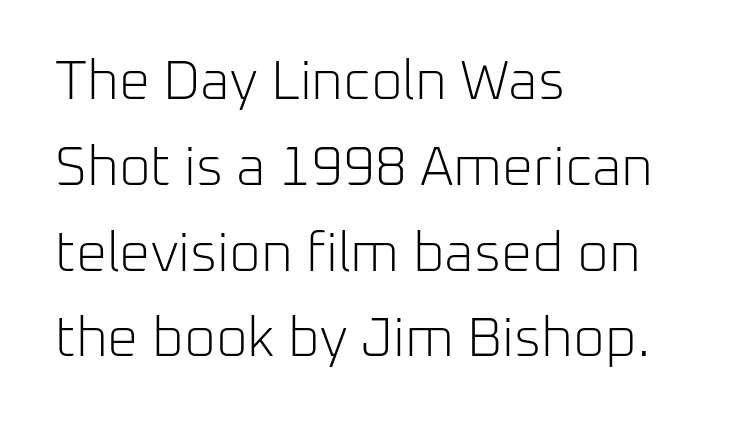
Does extra space separate the letters? No, they use regular spacing. Line spacing here is normal. A student would call this left alignment; a typographer would say flush left, rag right. The letters advance in unequal steps, a hallmark of proportional type. Rendered with straight, roman letterforms.
